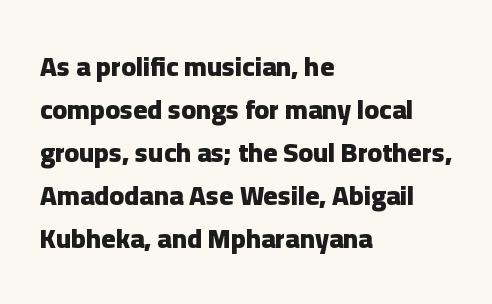
Q: Is the text bold? A: Yes.
Q: Is the text italic (slanted)? A: No, it is upright.
Q: Is the text underlined? A: No.
Q: How is the paragraph aligned? A: Left-aligned.
Q: Is the spacing between letters normal or unusually wide? A: Normal.
Q: Is the spacing between lines tight, normal or loose? A: Normal.
